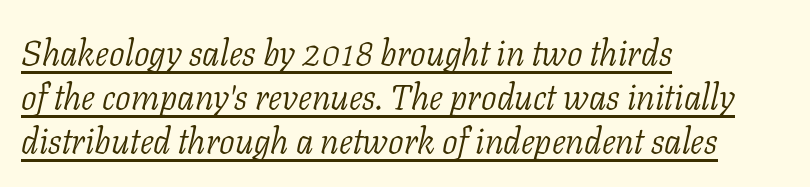
The image shows 35 px light serif type, italic (leaning right); set left-aligned, normal line spacing (1.26x), normal letter spacing, underlined; low stroke contrast and a medium x-height.
